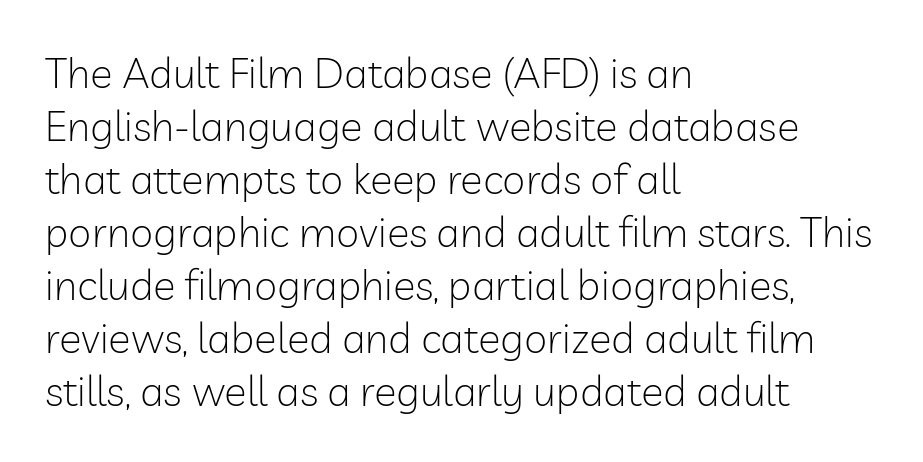
Weight: regular or lighter. Observe the absence of serifs on each vertical stroke in this sample. Observe the ordinary spacing: letters are neighbours, not strangers. You could not count columns in this text — the font is proportionally spaced.
